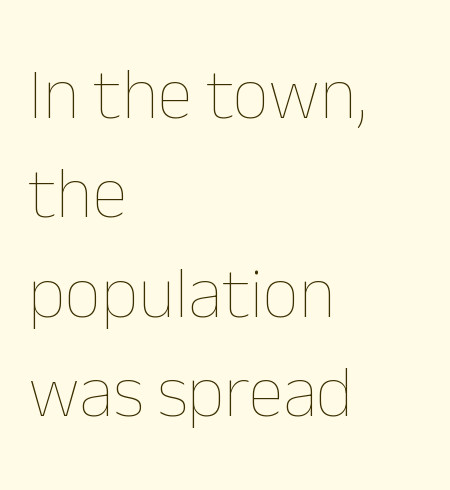
The image shows 72 px thin type, upright; set left-aligned, normal line spacing (1.38x), normal letter spacing, not underlined; low stroke contrast and a medium x-height.
